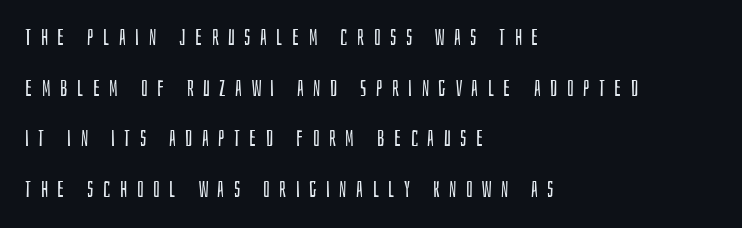
{"italic": "no", "bold": "no", "underline": "no", "align": "left", "line_spacing": "loose", "line_spacing_ratio": 2.3, "letter_spacing": "wide", "letter_spacing_em": 0.43, "glyph_px": 22}
